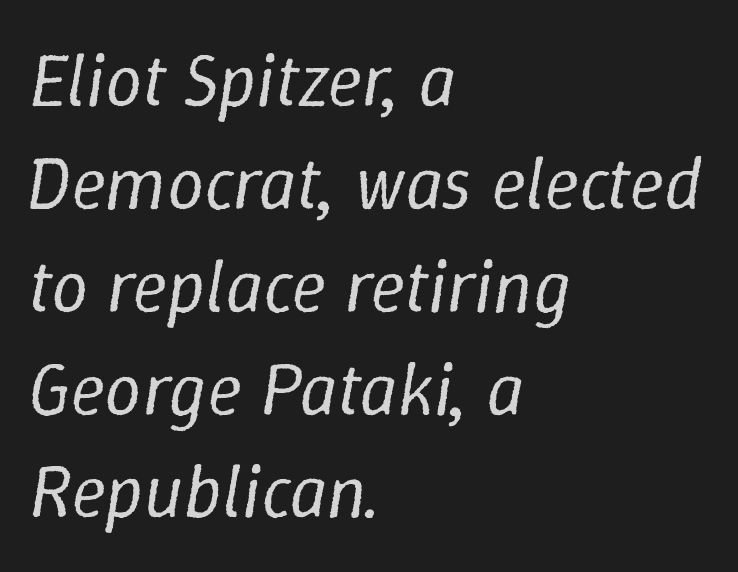
The image shows 74 px regular-weight type, italic (leaning right); set left-aligned, normal line spacing (1.39x), normal letter spacing, not underlined; low stroke contrast and a medium x-height.
